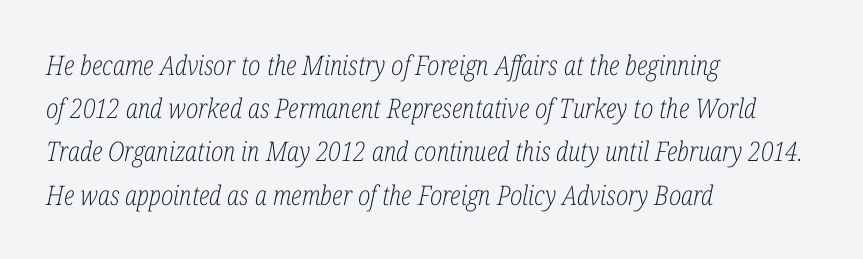
The typeface has the unassuming heft of standard copy or less. This sample keeps an unexceptional amount of space between lines. Honestly, the letter spacing is just normal — you wouldn't notice it. Teacher's note: observe the even left margin — that is flush-left alignment.
